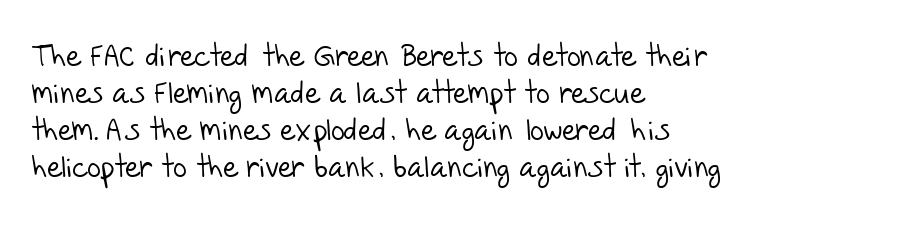
The foot of each line stays bare and open. Standard letterfit; no display-style spreading of the glyphs. The font sits on the lighter half of the weight spectrum, regular included. The text was rendered using a sans face with plain stroke endings. The ragged edge is on the right, which tells us the setting is flush left.
